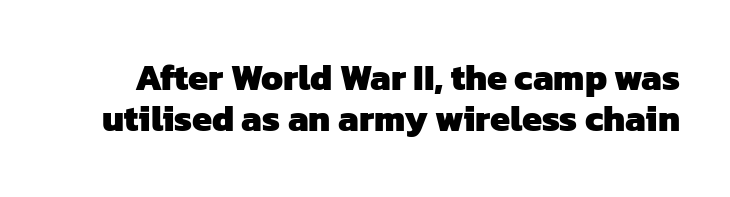
Q: Is the text bold? A: Yes.
Q: Is the typeface a serif or a sans-serif typeface? A: Sans-serif.
Q: Is the text underlined? A: No.
Q: Is the spacing between letters normal or unusually wide? A: Normal.
Q: Is the spacing between lines tight, normal or loose? A: Tight.
Q: Width (condensed, normal, or wide)? A: Normal.
Q: Stroke contrast? A: Low.
Q: x-height? A: Medium.
Q: Monospaced? A: No.
